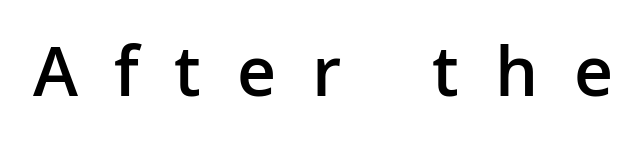
The image shows 73 px semibold sans-serif type, upright; set unusually wide letter spacing (+0.49 em), not underlined; low stroke contrast and a medium x-height.
